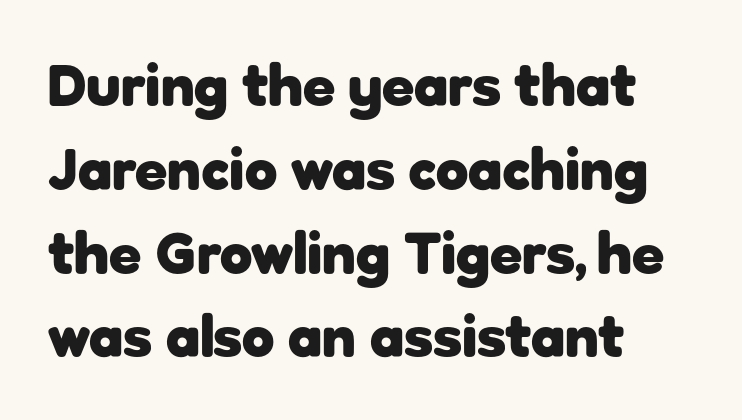
Q: Is the text bold? A: Yes.
Q: Is the text italic (slanted)? A: No, it is upright.
Q: Is the typeface a serif or a sans-serif typeface? A: Sans-serif.
Q: Is the text underlined? A: No.
Q: How is the paragraph aligned? A: Left-aligned.
Q: Is the spacing between letters normal or unusually wide? A: Normal.
Q: Is the spacing between lines tight, normal or loose? A: Normal.
Q: Width (condensed, normal, or wide)? A: Normal.
Q: Stroke contrast? A: Low.
Q: x-height? A: Medium.
Q: Monospaced? A: No.
